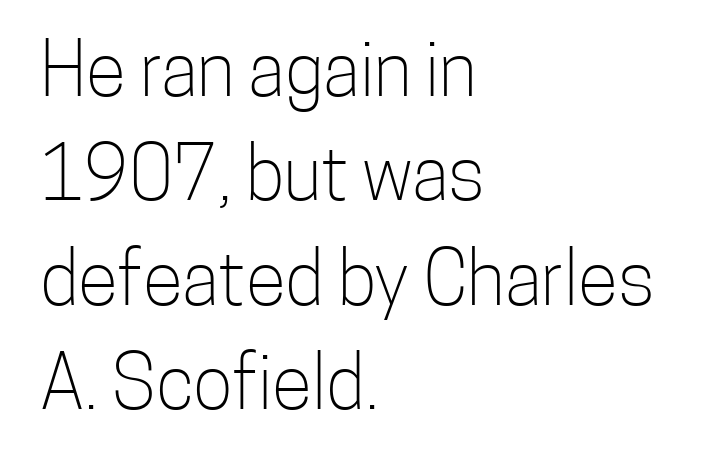
The setting favours the left margin, as ordinary paragraphs usually do. Counters stay open thanks to moderate or lighter strokes. Horizontal bands of white between lines are of average thickness. The letters carry no serifs — their stems end cleanly without finishing strokes. Quick note: not italic, upright. Think of a printed novel: that variable character pitch is what you see here.
